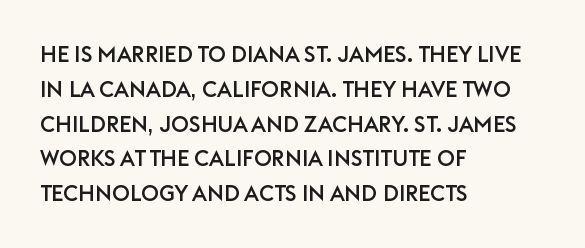
The letters stand straight up with perfectly vertical stems. The strip under each line holds only bare page. Each new line begins a customary step beneath the previous one. Inter-character spacing is left at the font's built-in metrics. The paragraph shown leans on its left margin.
